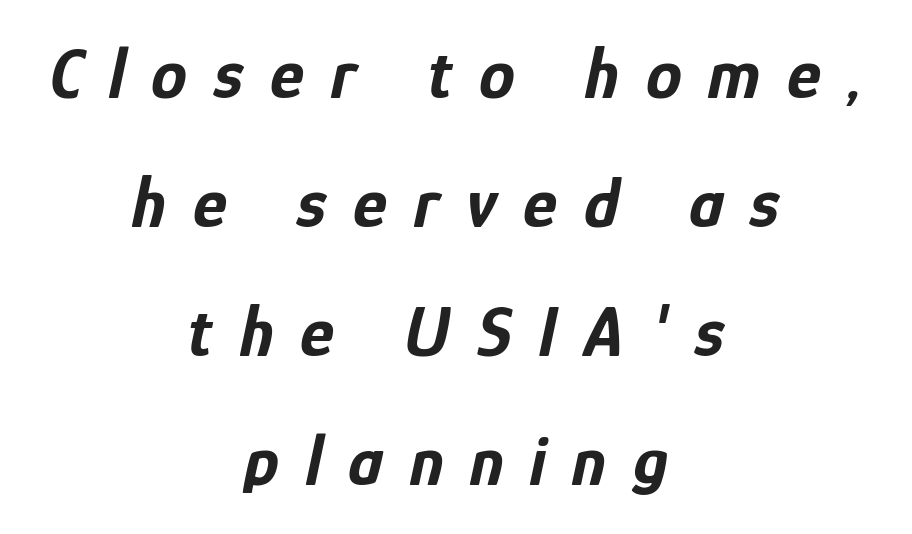
The image shows 72 px bold, condensed type, italic (leaning right); set centered, line spacing 1.79x, unusually wide letter spacing (+0.37 em), not underlined; low stroke contrast and a medium x-height.
